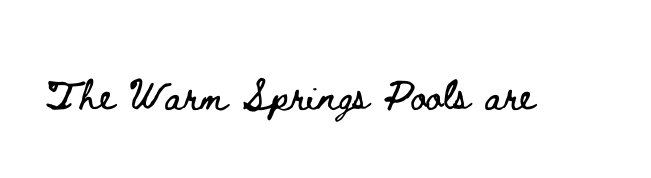
The image shows 39 px wide type; set normal letter spacing, not underlined; low stroke contrast and a small x-height.
